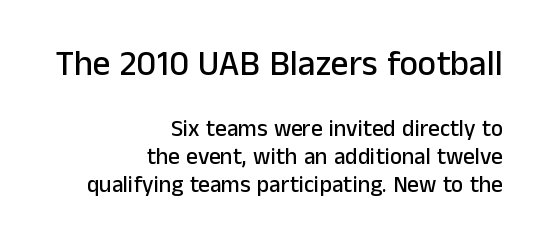
Q: Is the text italic (slanted)? A: No, it is upright.
Q: Is the typeface a serif or a sans-serif typeface? A: Sans-serif.
Q: Is the text underlined? A: No.
Q: How is the paragraph aligned? A: Right-aligned.
Q: Is the spacing between letters normal or unusually wide? A: Normal.
Q: Which block of text is set in a larger size, the first (top) or the second (bottom)? A: The first (top) one.
Q: Width (condensed, normal, or wide)? A: Normal.
Q: Stroke contrast? A: Low.
Q: x-height? A: Medium.
Q: Monospaced? A: No.
